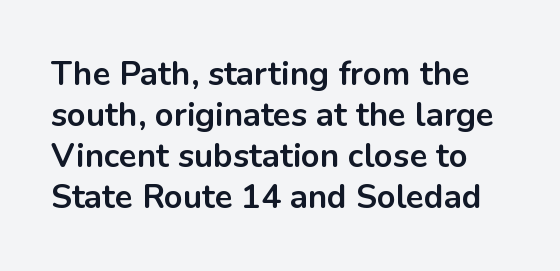
Pretty heavy lettering here — definitely bold. Only glyphs here, with clear space below each row. These lines are composed in type without serifs. A roman cut, with each character standing at attention. Glyph-to-glyph distance matches everyday printed text.
